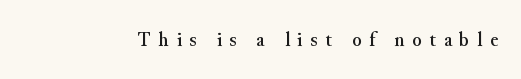
How are the letters spaced? Widely, with obvious added tracking. Upright lettering throughout. Clear beneath every line of the passage.
